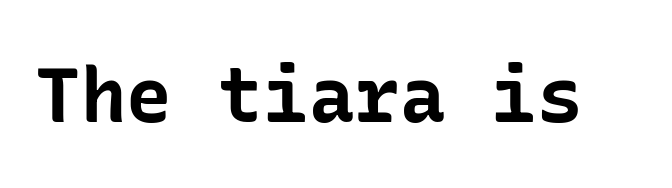
Underline: absent. Posture: vertical. This rendering employs a face without finishing strokes, i.e., a sans-serif. The gaps between neighbouring characters are ordinary and unremarkable.
